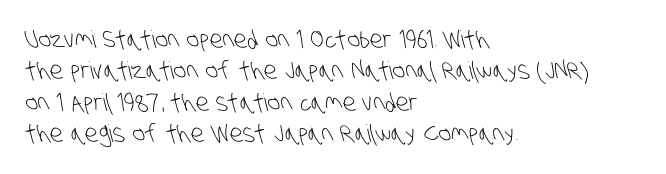
{"bold": "no", "underline": "no", "align": "left", "line_spacing": "normal", "line_spacing_ratio": 1.31, "letter_spacing": "normal", "letter_spacing_em": 0.0, "glyph_px": 24}
